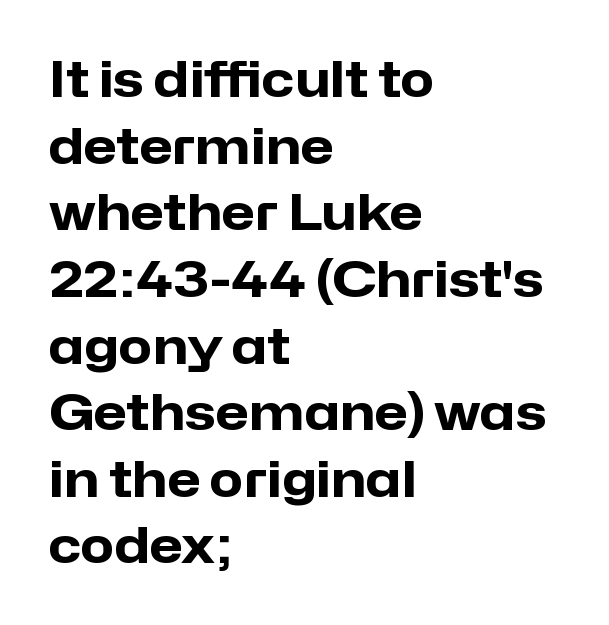
{"serif": "no", "italic": "no", "bold": "yes", "weight": "heavy", "width": "normal", "stroke_contrast": "low", "x_height": "medium", "monospaced": "no", "underline": "no", "align": "left", "line_spacing": "normal", "line_spacing_ratio": 1.36, "letter_spacing": "normal", "letter_spacing_em": 0.0, "glyph_px": 49}
